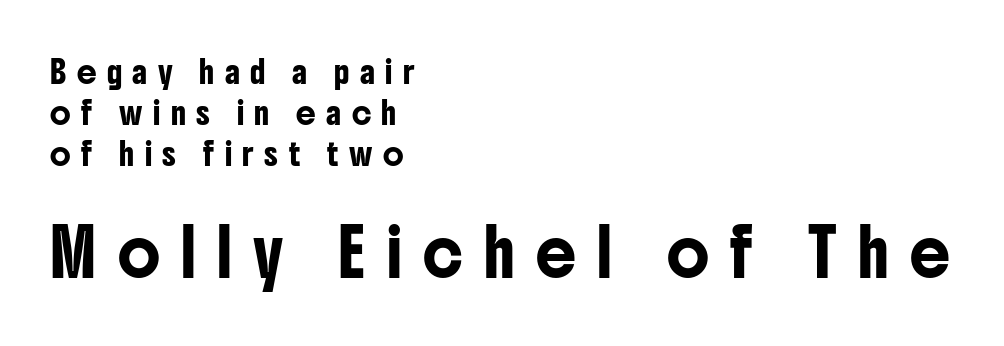
The image shows 45 px condensed sans-serif type, upright; set left-aligned, line spacing 1.86x, unusually wide letter spacing (+0.48 em), not underlined; the second (bottom) block is 2.05x larger; low stroke contrast and a medium x-height.
